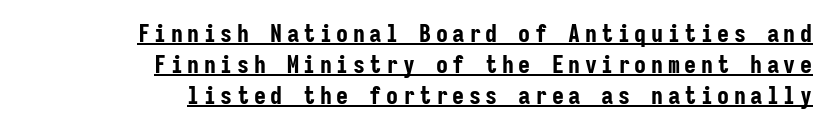
These characters rest on top of a visible drawn line. The letters are bold, with thick, heavy strokes. Normally led — the rows are evenly, conventionally spaced. Vertical strokes here are truly vertical. The lines are quadded right.
